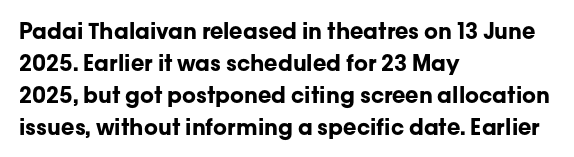
Q: Is the text bold? A: Yes.
Q: Is the text italic (slanted)? A: No, it is upright.
Q: Is the text underlined? A: No.
Q: How is the paragraph aligned? A: Left-aligned.
Q: Is the spacing between letters normal or unusually wide? A: Normal.
Q: Is the spacing between lines tight, normal or loose? A: Normal.
